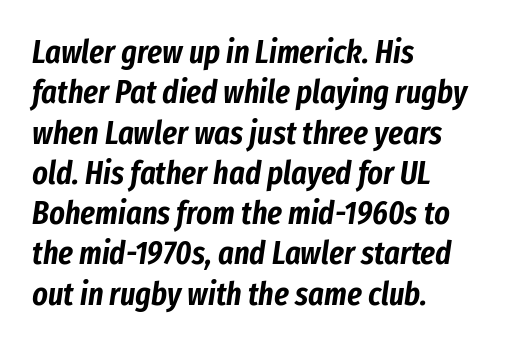
The image shows 33 px condensed type, italic (leaning right); set left-aligned, line spacing 1.22x, normal letter spacing, not underlined; low stroke contrast and a medium x-height.
